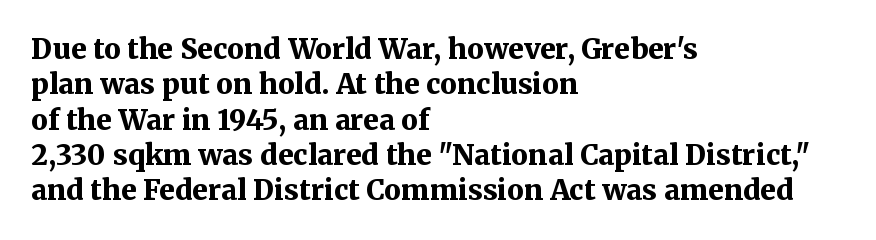
Leading matches the norm, producing a regular column. Layout note: lines flush left. Words float on clear page, feet unadorned. The face used here is proportionally spaced, like ordinary book or web type.
